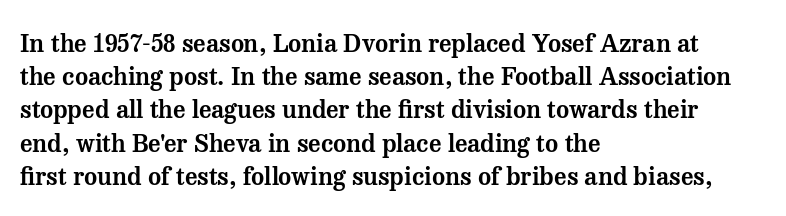
{"italic": "no", "underline": "no", "align": "left", "line_spacing": "normal", "line_spacing_ratio": 1.33, "letter_spacing": "normal", "letter_spacing_em": 0.0, "glyph_px": 25}
